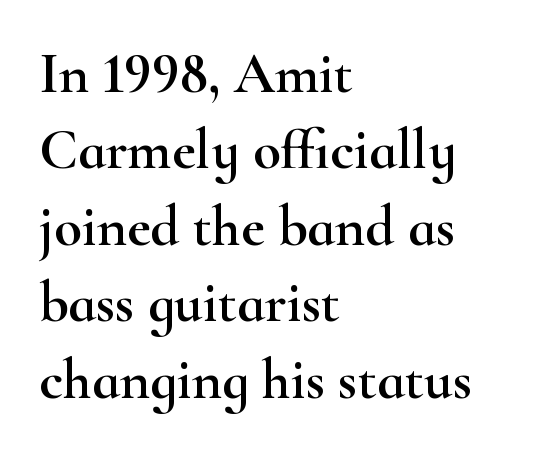
The image shows 57 px wide serif type, upright; set left-aligned, normal line spacing (1.34x), normal letter spacing, not underlined; high stroke contrast and a small x-height.
